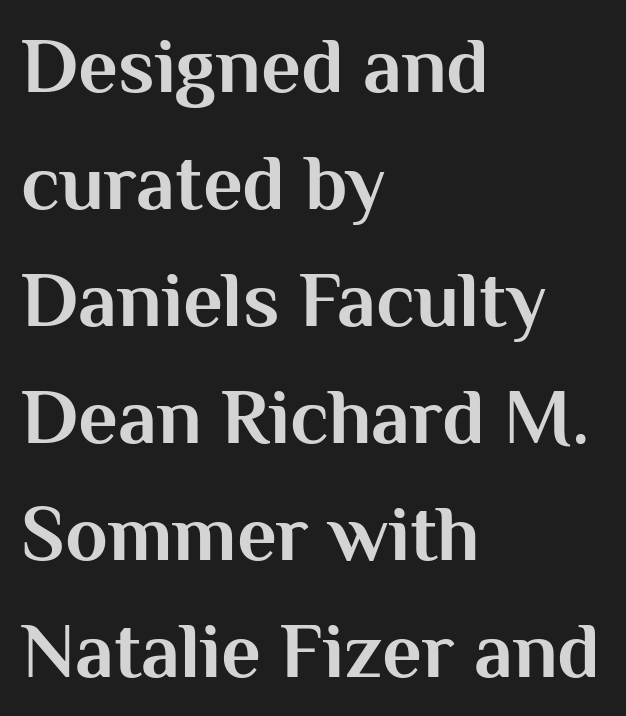
The image shows 78 px bold sans-serif type, upright; set left-aligned, normal line spacing (1.5x), normal letter spacing, not underlined; medium stroke contrast and a medium x-height.
